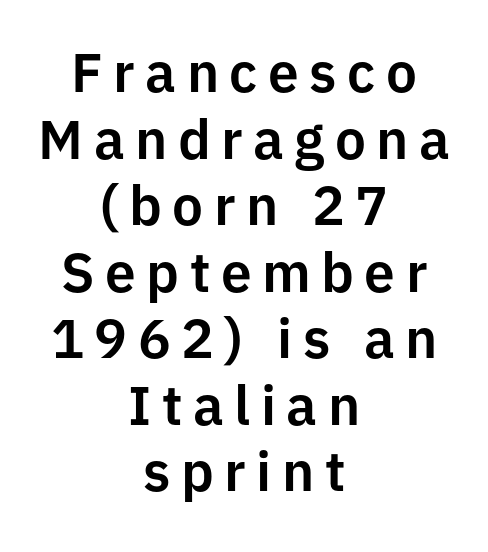
Lines of text with bare space underneath. Note the varied advance widths — an 'i' is clearly narrower than an 'm'. A typesetter would label this face a sans. Designer's note — italics off, roman on. One-word summary of the alignment: center.
